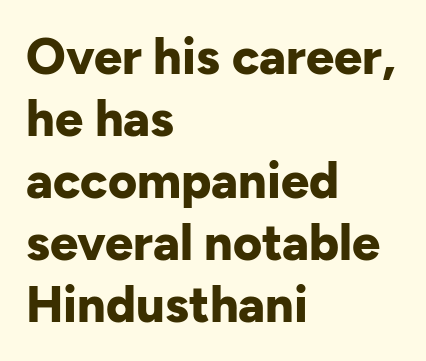
{"serif": "no", "italic": "no", "bold": "yes", "weight": "bold", "width": "normal", "stroke_contrast": "low", "x_height": "medium", "monospaced": "no", "underline": "no", "align": "left", "line_spacing_ratio": 1.24, "letter_spacing": "normal", "letter_spacing_em": 0.0, "glyph_px": 50}
